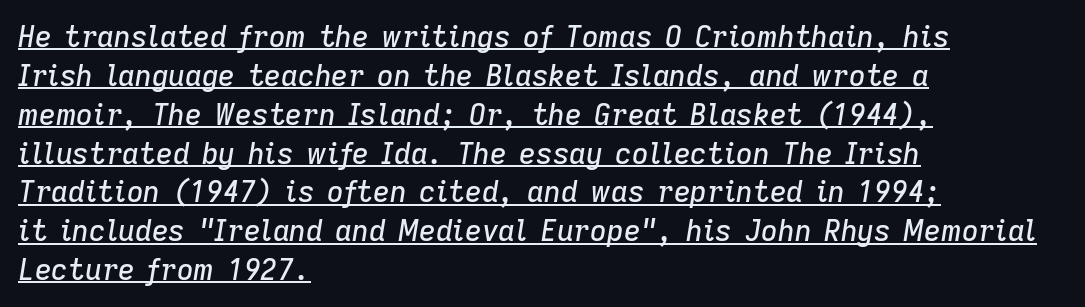
{"italic": "yes", "lean": "right", "slant_degrees": 9, "width": "normal", "stroke_contrast": "low", "x_height": "medium", "monospaced": "no", "underline": "yes", "align": "left", "line_spacing": "normal", "line_spacing_ratio": 1.34, "letter_spacing": "normal", "letter_spacing_em": 0.0, "glyph_px": 29}
